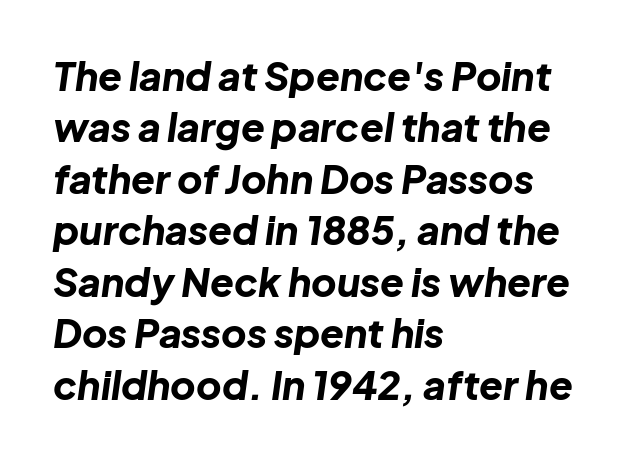
How heavy is the stroke? Heavy — this is a bold. All the whitespace from short lines collects on the right. What stands out about the letter spacing? Nothing — it is the standard amount. An italicized treatment has been applied to the whole sample.
